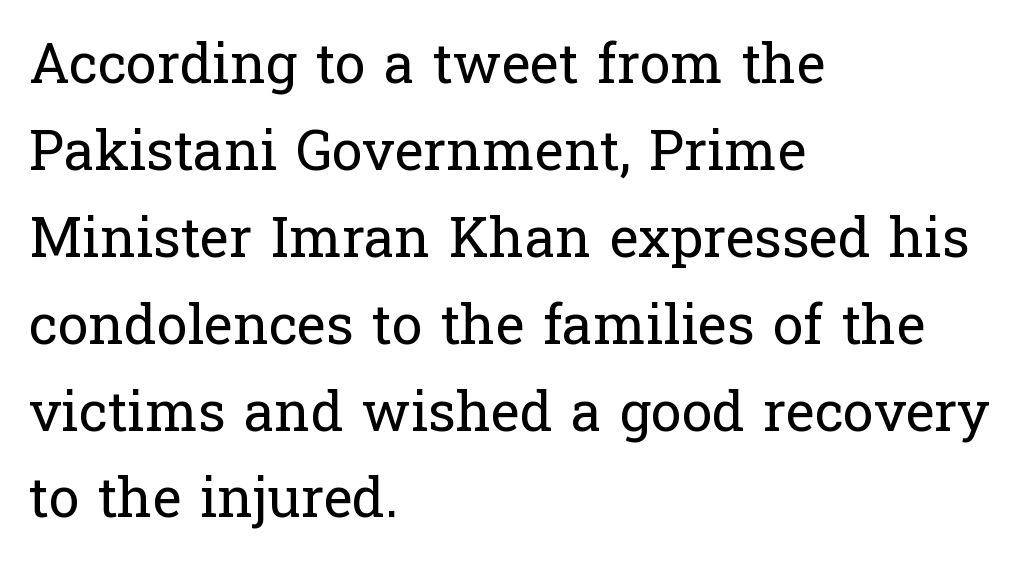
Is the block centered? No — it sits flush against the left margin. The specimen reads as upright at a glance. No heavy texture on the line: the type isn't bold. The rendering shows small feet on the letterforms — a serif design. Successive baselines arrive at the customary interval. The zone under the glyphs is completely vacant.
